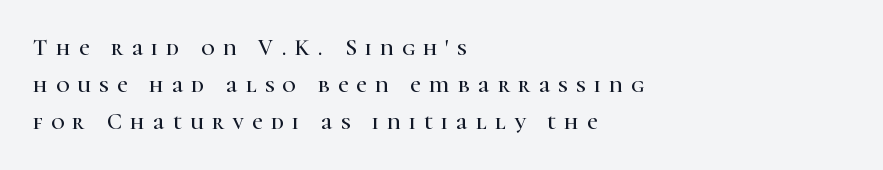
Q: Is the text italic (slanted)? A: No, it is upright.
Q: Is the text underlined? A: No.
Q: How is the paragraph aligned? A: Left-aligned.
Q: Is the spacing between letters normal or unusually wide? A: Unusually wide.
Q: Is the spacing between lines tight, normal or loose? A: Normal.
